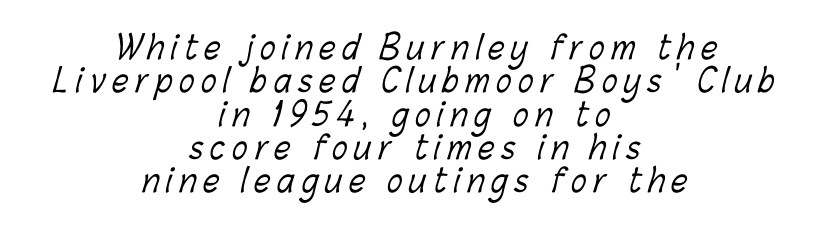
Is this a fixed-width face? No — the glyphs have proportional, varying widths. The type is letterspaced generously, with wide tracking. The gap between lines stays unmarked. Both edges are ragged and mirror each other, which tells us the setting is centered.
